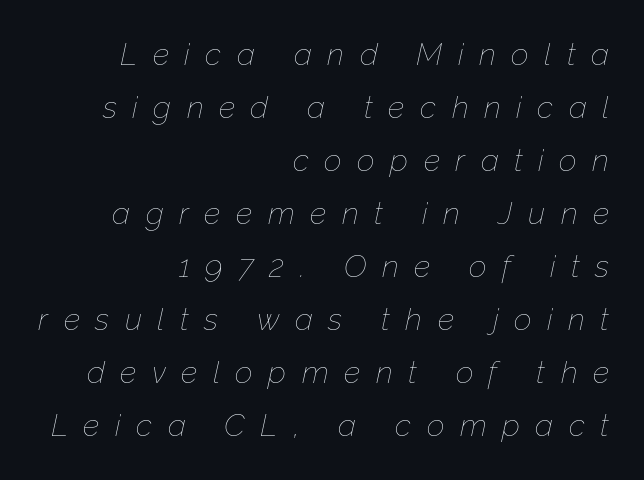
A typesetter would call this proportional, since set widths differ per character. The letterforms stand isolated, each surrounded by extra space. The font sits on the lighter half of the weight spectrum, regular included. Does the lettering tilt? It does — this is italic.
